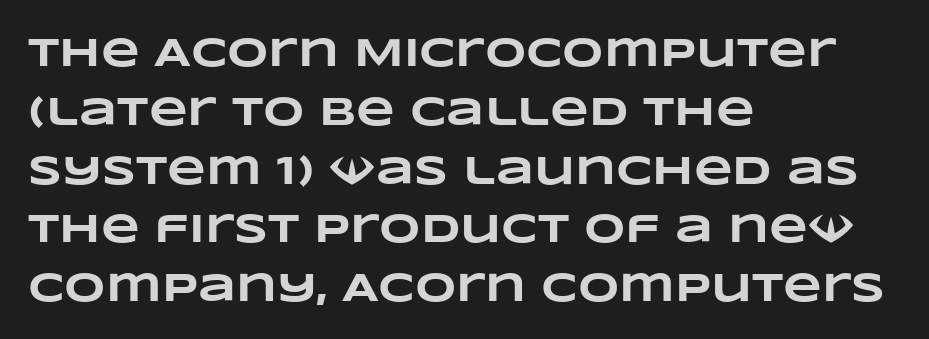
Q: Is the text bold? A: Yes.
Q: Is the text underlined? A: No.
Q: How is the paragraph aligned? A: Left-aligned.
Q: Is the spacing between letters normal or unusually wide? A: Normal.
Q: Is the spacing between lines tight, normal or loose? A: Normal.
Q: Width (condensed, normal, or wide)? A: Wide.
Q: Stroke contrast? A: Low.
Q: x-height? A: Large.
Q: Monospaced? A: No.
